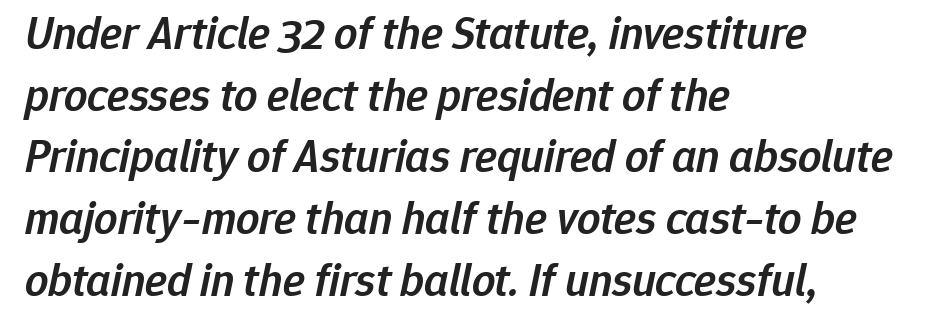
{"italic": "yes", "lean": "right", "slant_degrees": 12, "bold": "semi", "weight": "semibold", "width": "normal", "stroke_contrast": "low", "x_height": "medium", "monospaced": "no", "underline": "no", "align": "left", "line_spacing": "normal", "line_spacing_ratio": 1.34, "letter_spacing": "normal", "letter_spacing_em": 0.0, "glyph_px": 46}
